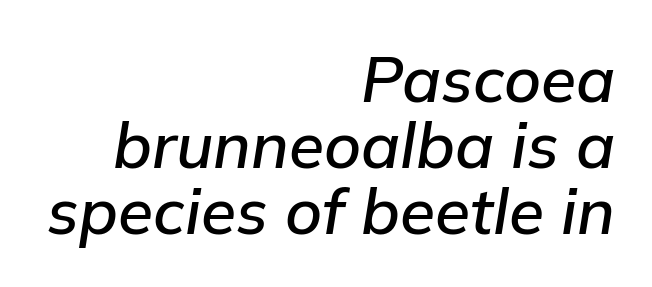
Q: Is the text italic (slanted)? A: Yes, it leans right by about 9 degrees.
Q: Is the text underlined? A: No.
Q: How is the paragraph aligned? A: Right-aligned.
Q: Is the spacing between letters normal or unusually wide? A: Normal.
Q: Is the spacing between lines tight, normal or loose? A: Tight.
Q: Width (condensed, normal, or wide)? A: Normal.
Q: Stroke contrast? A: Low.
Q: x-height? A: Medium.
Q: Monospaced? A: No.
